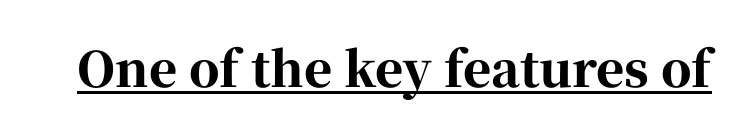
The image shows 48 px bold serif type, upright; set normal letter spacing, underlined; high stroke contrast and a medium x-height.
